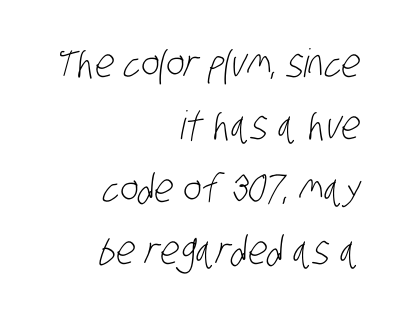
Q: Is the text bold? A: No.
Q: Is the typeface a serif or a sans-serif typeface? A: Sans-serif.
Q: Is the text underlined? A: No.
Q: How is the paragraph aligned? A: Right-aligned.
Q: Is the spacing between letters normal or unusually wide? A: Normal.
Q: Is the spacing between lines tight, normal or loose? A: Normal.
Q: Width (condensed, normal, or wide)? A: Condensed.
Q: Stroke contrast? A: Low.
Q: x-height? A: Large.
Q: Monospaced? A: No.
